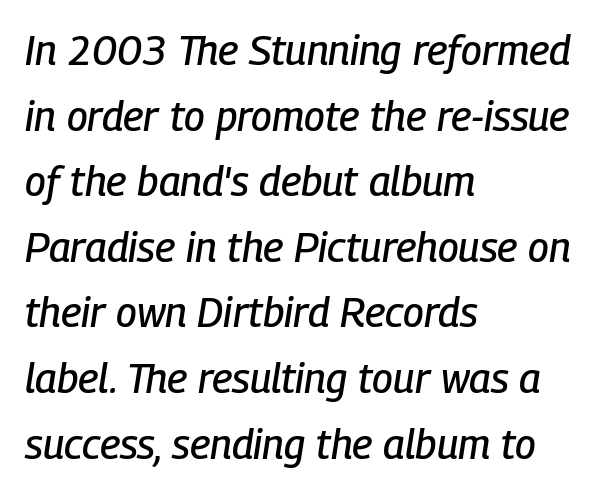
{"italic": "yes", "lean": "right", "slant_degrees": 9, "width": "condensed", "stroke_contrast": "low", "x_height": "medium", "monospaced": "no", "underline": "no", "align": "left", "line_spacing": "normal", "line_spacing_ratio": 1.6, "letter_spacing": "normal", "letter_spacing_em": 0.0, "glyph_px": 41}
